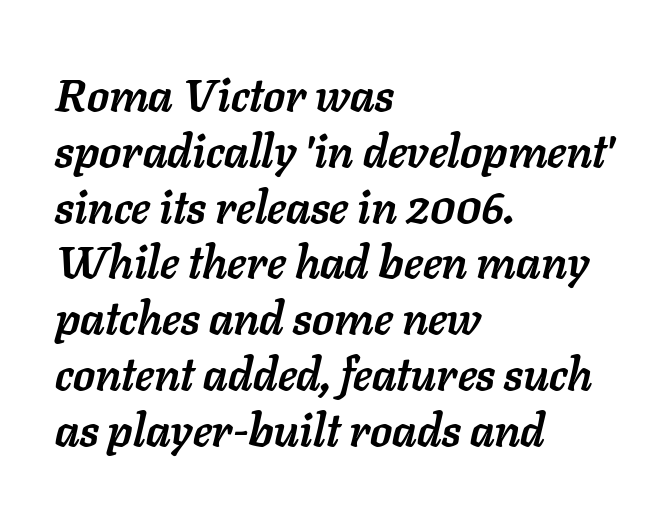
Q: Is the text bold? A: Yes.
Q: Is the text italic (slanted)? A: Yes, it leans right by about 11 degrees.
Q: Is the text underlined? A: No.
Q: How is the paragraph aligned? A: Left-aligned.
Q: Is the spacing between letters normal or unusually wide? A: Normal.
Q: Width (condensed, normal, or wide)? A: Normal.
Q: Stroke contrast? A: Low.
Q: x-height? A: Medium.
Q: Monospaced? A: No.
